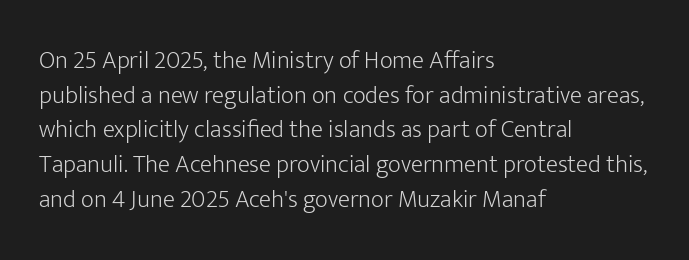
The image shows 25 px text type, upright; set left-aligned, normal line spacing (1.39x), normal letter spacing, not underlined.
